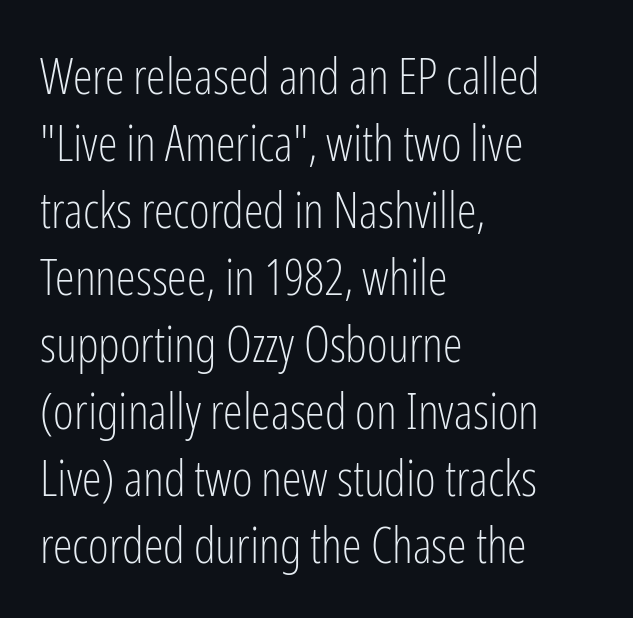
The image shows 50 px light, condensed sans-serif type, upright; set left-aligned, normal line spacing (1.34x), normal letter spacing, not underlined; low stroke contrast and a medium x-height.
